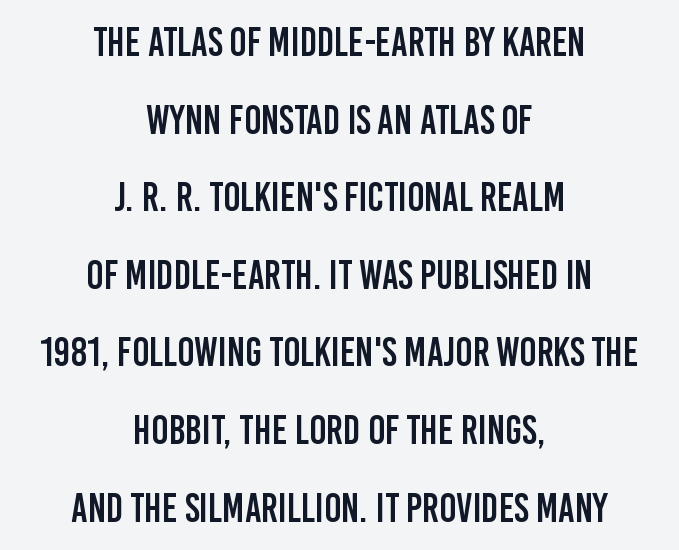
Regarding serifs, this sample does without them. Casual observation: everything's sitting right in the middle. Is there much room between lines? Yes — plenty of vertical air separates them. There is no visible air inserted between adjacent glyphs.
